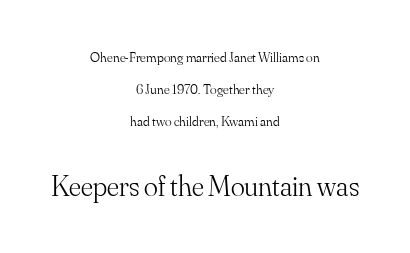
Q: Is the text bold? A: No.
Q: Is the text italic (slanted)? A: No, it is upright.
Q: Is the typeface a serif or a sans-serif typeface? A: Serif.
Q: Is the text underlined? A: No.
Q: How is the paragraph aligned? A: Centered.
Q: Is the spacing between letters normal or unusually wide? A: Normal.
Q: Is the spacing between lines tight, normal or loose? A: Loose.
Q: Which block of text is set in a larger size, the first (top) or the second (bottom)? A: The second (bottom) one.
Q: Width (condensed, normal, or wide)? A: Normal.
Q: Stroke contrast? A: Medium.
Q: x-height? A: Small.
Q: Monospaced? A: No.
